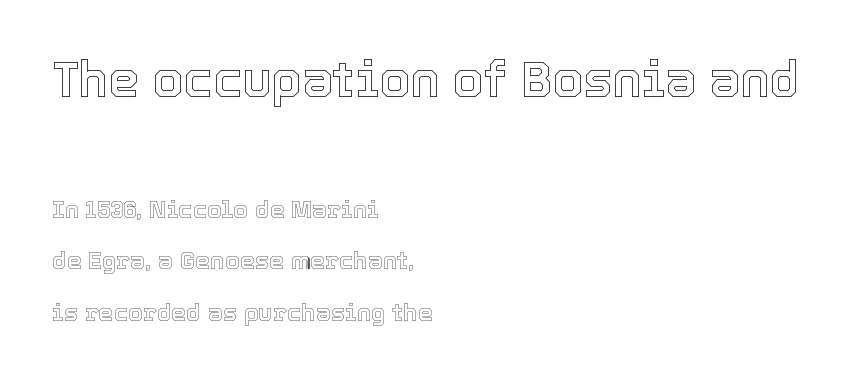
{"italic": "no", "width": "normal", "x_height": "medium", "monospaced": "no", "underline": "no", "align": "left", "line_spacing": "loose", "line_spacing_ratio": 2.14, "letter_spacing": "normal", "letter_spacing_em": 0.0, "larger_block": "first", "size_ratio": 2.04, "glyph_px": 49}
